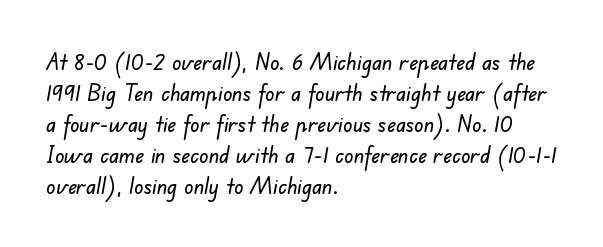
The image shows 23 px text type; set left-aligned, normal line spacing (1.35x), normal letter spacing, not underlined.
